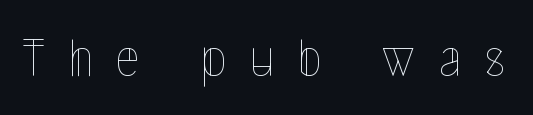
{"italic": "no", "bold": "no", "weight": "thin", "width": "condensed", "x_height": "medium", "monospaced": "no", "underline": "no", "letter_spacing": "wide", "letter_spacing_em": 0.43, "glyph_px": 56}
